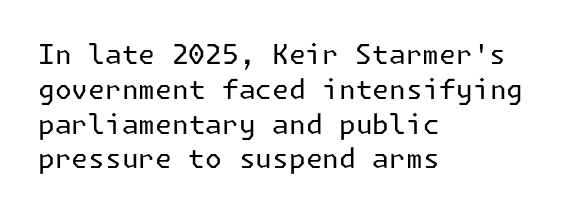
This sample keeps an unexceptional amount of space between lines. Characters remain perfectly vertical along every line. The gap between lines stays unmarked. Is this a heavy cut? Hardly; it is regular or lighter.
